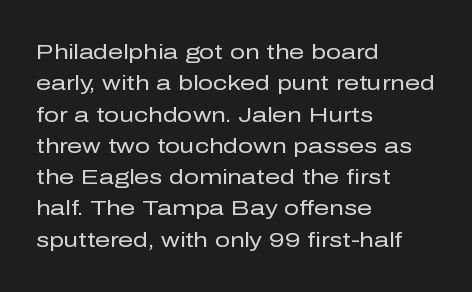
The image shows 21 px text type, upright; set left-aligned, normal line spacing (1.49x), normal letter spacing, not underlined.
